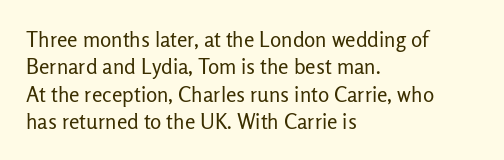
Q: Is the text bold? A: No.
Q: Is the text italic (slanted)? A: No, it is upright.
Q: Is the text underlined? A: No.
Q: How is the paragraph aligned? A: Left-aligned.
Q: Is the spacing between letters normal or unusually wide? A: Normal.
Q: Is the spacing between lines tight, normal or loose? A: Normal.
